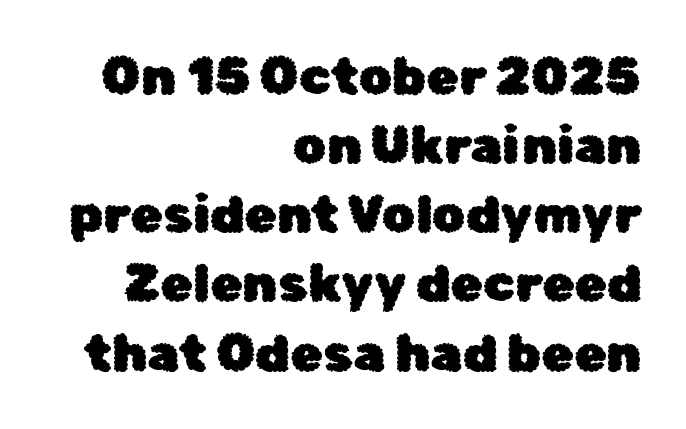
Q: Is the text italic (slanted)? A: No, it is upright.
Q: Is the typeface a serif or a sans-serif typeface? A: Sans-serif.
Q: Is the text underlined? A: No.
Q: How is the paragraph aligned? A: Right-aligned.
Q: Is the spacing between letters normal or unusually wide? A: Normal.
Q: Is the spacing between lines tight, normal or loose? A: Normal.
Q: Width (condensed, normal, or wide)? A: Normal.
Q: Stroke contrast? A: Low.
Q: x-height? A: Medium.
Q: Monospaced? A: No.
